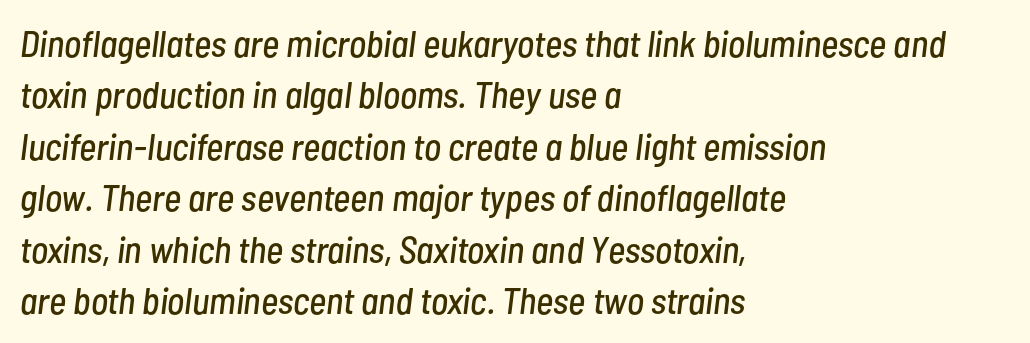
Is there much room between lines? A standard amount, neither cramped nor airy. Caption: standard tracking, unaltered. Observe the lean: these are italic letterforms. Horizontally, the lines are justified to the leading edge only. Is this a fixed-width face? No — the glyphs have proportional, varying widths.
